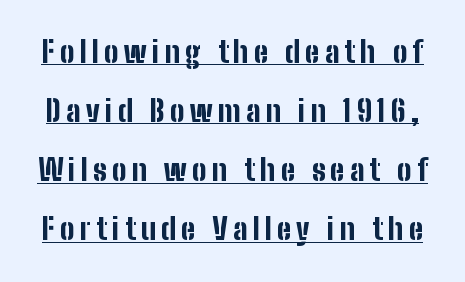
Q: Is the text bold? A: Yes.
Q: Is the text italic (slanted)? A: No, it is upright.
Q: Is the typeface a serif or a sans-serif typeface? A: Sans-serif.
Q: Is the text underlined? A: Yes.
Q: Is the spacing between lines tight, normal or loose? A: Loose.
Q: Width (condensed, normal, or wide)? A: Condensed.
Q: Stroke contrast? A: Low.
Q: x-height? A: Medium.
Q: Monospaced? A: No.
